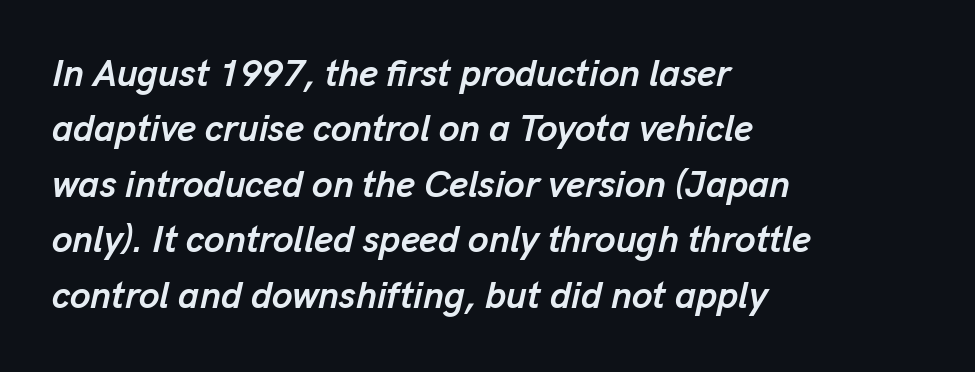
The image shows 37 px semibold type, italic (leaning right); set left-aligned, normal line spacing (1.5x), normal letter spacing, not underlined; low stroke contrast and a medium x-height.
